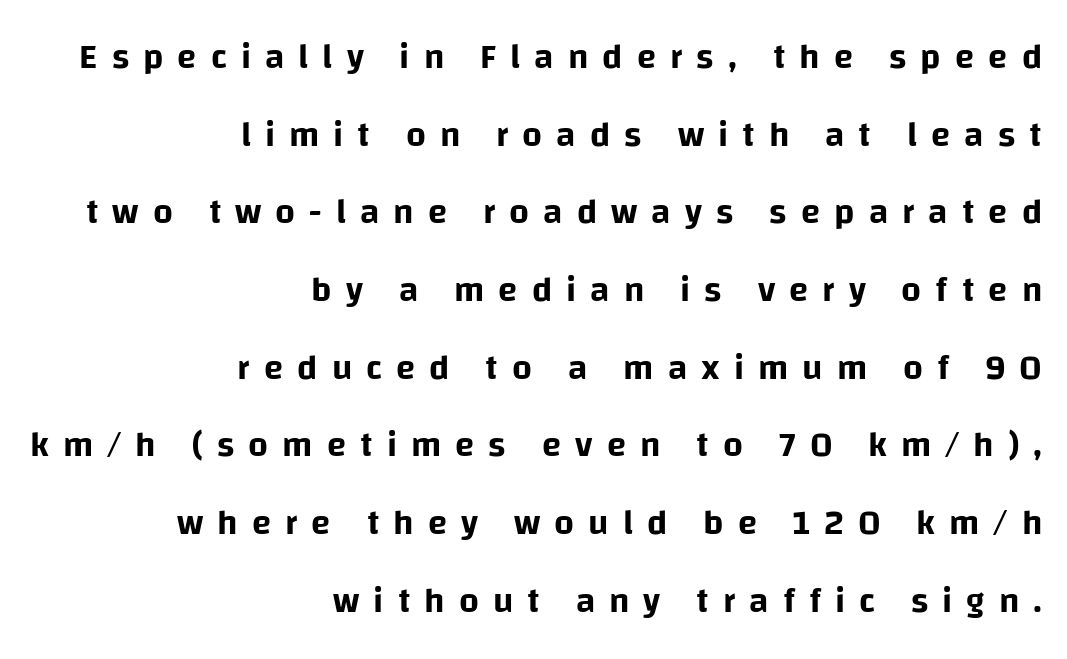
{"serif": "no", "italic": "no", "width": "normal", "stroke_contrast": "low", "x_height": "large", "monospaced": "no", "underline": "no", "align": "right", "line_spacing": "loose", "line_spacing_ratio": 2.22, "letter_spacing": "wide", "letter_spacing_em": 0.4, "glyph_px": 35}
